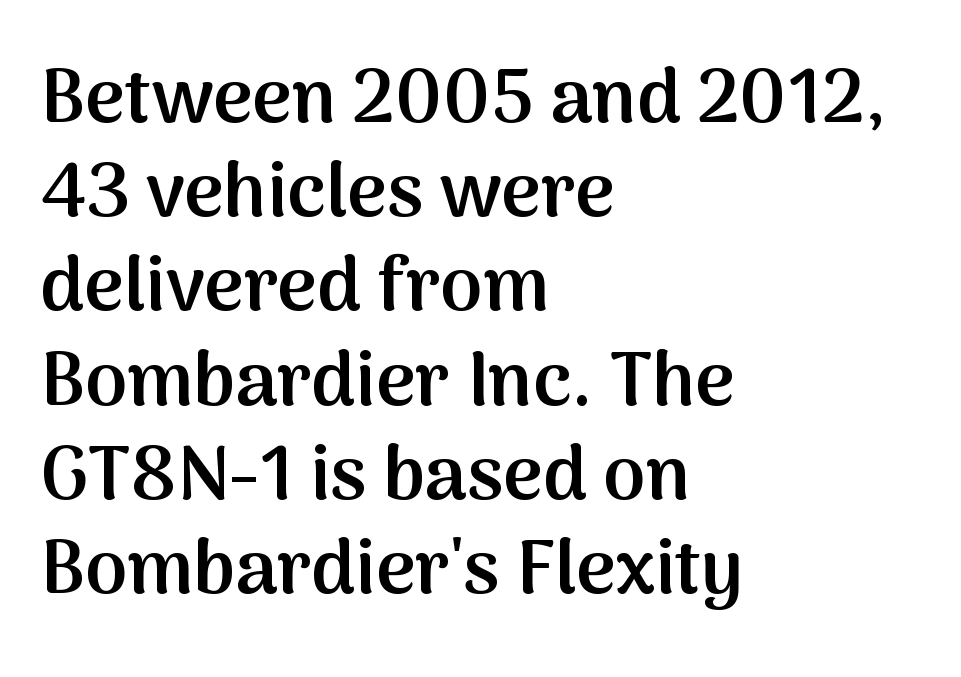
Q: Is the text bold? A: Semi-bold.
Q: Is the text italic (slanted)? A: No, it is upright.
Q: Is the typeface a serif or a sans-serif typeface? A: Sans-serif.
Q: Is the text underlined? A: No.
Q: How is the paragraph aligned? A: Left-aligned.
Q: Is the spacing between letters normal or unusually wide? A: Normal.
Q: Width (condensed, normal, or wide)? A: Normal.
Q: Stroke contrast? A: Medium.
Q: x-height? A: Medium.
Q: Monospaced? A: No.
